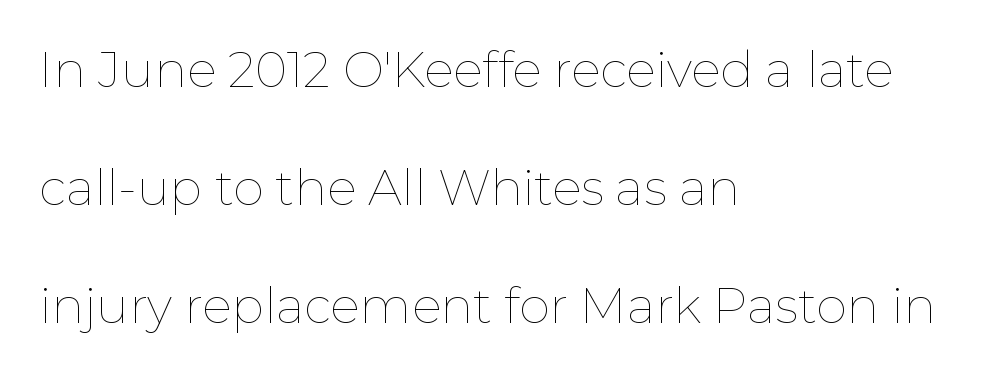
Q: Is the text bold? A: No.
Q: Is the text italic (slanted)? A: No, it is upright.
Q: Is the text underlined? A: No.
Q: How is the paragraph aligned? A: Left-aligned.
Q: Is the spacing between letters normal or unusually wide? A: Normal.
Q: Is the spacing between lines tight, normal or loose? A: Loose.
Q: Width (condensed, normal, or wide)? A: Normal.
Q: Stroke contrast? A: Low.
Q: x-height? A: Medium.
Q: Monospaced? A: No.
